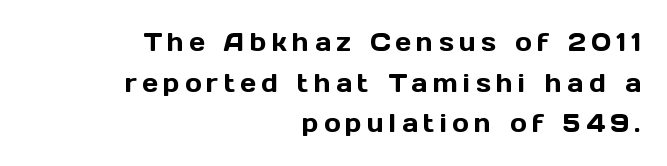
The image shows 25 px text type, upright; set right-aligned, normal line spacing (1.63x), unusually wide letter spacing (+0.21 em), not underlined.
